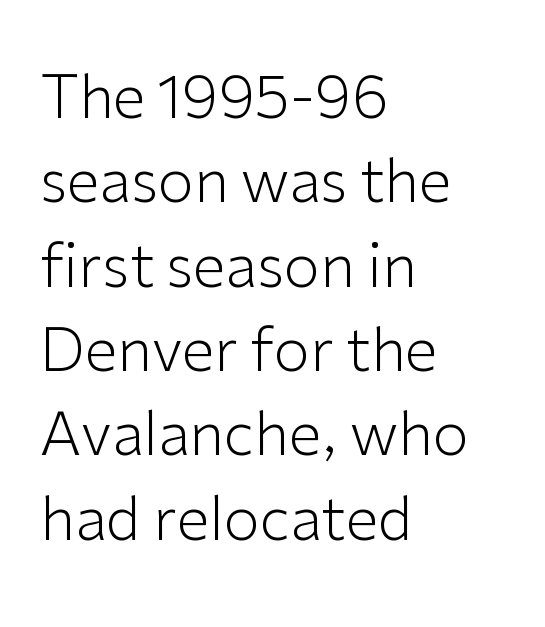
{"serif": "no", "italic": "no", "bold": "no", "weight": "light", "width": "normal", "stroke_contrast": "low", "x_height": "medium", "monospaced": "no", "underline": "no", "align": "left", "line_spacing": "normal", "line_spacing_ratio": 1.43, "letter_spacing": "normal", "letter_spacing_em": 0.0, "glyph_px": 59}
